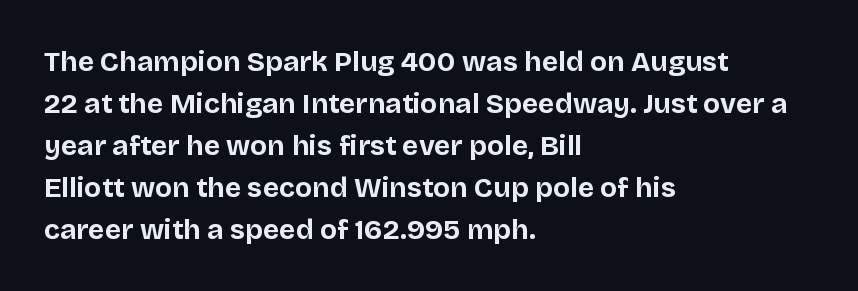
Q: Is the text bold? A: Yes.
Q: Is the text italic (slanted)? A: No, it is upright.
Q: Is the typeface a serif or a sans-serif typeface? A: Sans-serif.
Q: Is the text underlined? A: No.
Q: How is the paragraph aligned? A: Left-aligned.
Q: Is the spacing between letters normal or unusually wide? A: Normal.
Q: Is the spacing between lines tight, normal or loose? A: Normal.
Q: Width (condensed, normal, or wide)? A: Normal.
Q: Stroke contrast? A: Low.
Q: x-height? A: Large.
Q: Monospaced? A: No.
